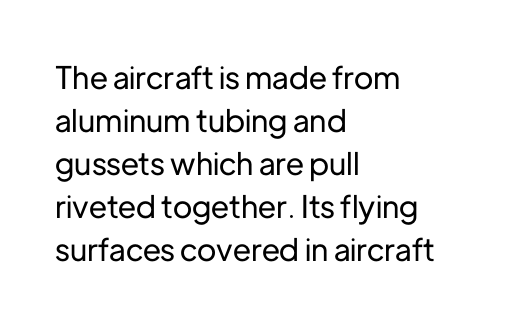
Q: Is the text italic (slanted)? A: No, it is upright.
Q: Is the typeface a serif or a sans-serif typeface? A: Sans-serif.
Q: Is the text underlined? A: No.
Q: How is the paragraph aligned? A: Left-aligned.
Q: Is the spacing between letters normal or unusually wide? A: Normal.
Q: Is the spacing between lines tight, normal or loose? A: Normal.
Q: Width (condensed, normal, or wide)? A: Normal.
Q: Stroke contrast? A: Low.
Q: x-height? A: Medium.
Q: Monospaced? A: No.
